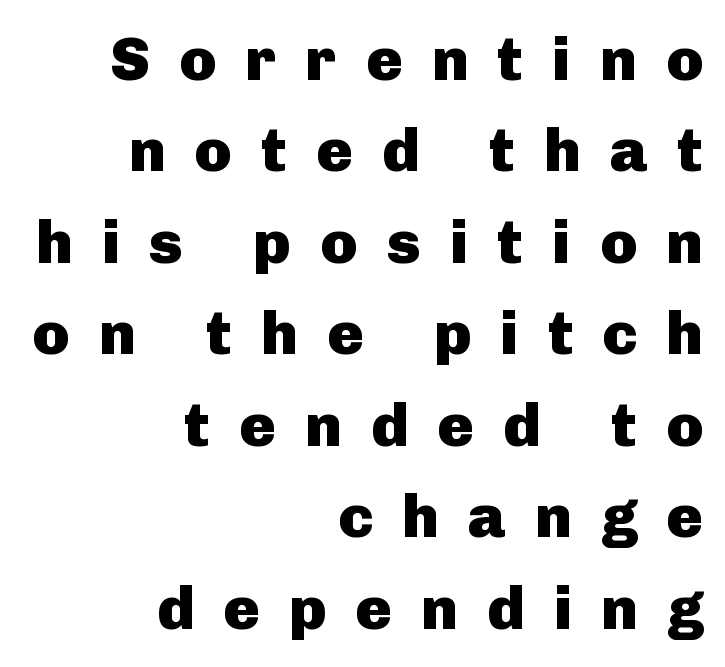
The image shows 61 px heavy sans-serif type, upright; set right-aligned, normal line spacing (1.5x), unusually wide letter spacing (+0.48 em), not underlined; low stroke contrast and a medium x-height.
